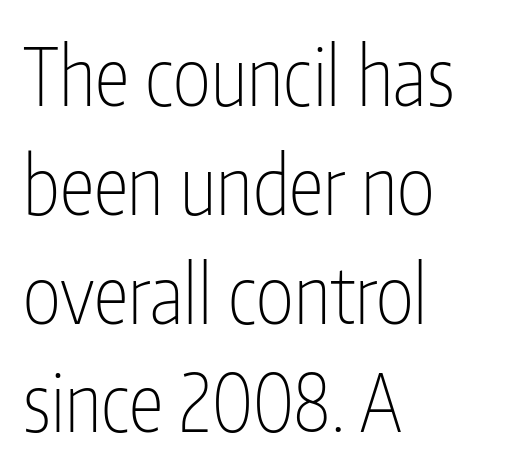
One glance says typical: line gaps are just what's usual. The passage shown is typed in a proportional face where columns would drift. Characters follow at the spacing the type designer built in. Underlining? Definitely not there.
